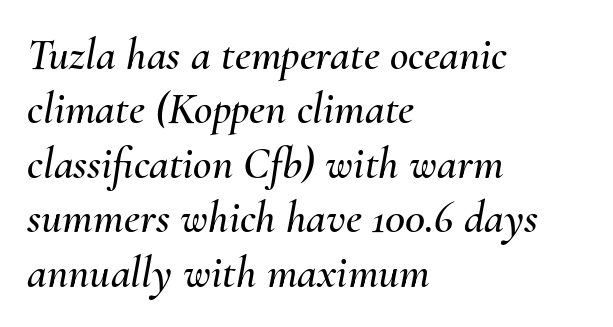
{"italic": "yes", "lean": "right", "slant_degrees": 10, "width": "normal", "stroke_contrast": "medium", "x_height": "small", "monospaced": "no", "underline": "no", "align": "left", "line_spacing_ratio": 1.21, "letter_spacing": "normal", "letter_spacing_em": 0.0, "glyph_px": 45}
